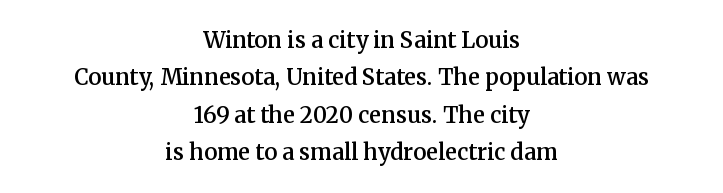
Q: Is the text bold? A: Semi-bold.
Q: Is the text italic (slanted)? A: No, it is upright.
Q: Is the text underlined? A: No.
Q: How is the paragraph aligned? A: Centered.
Q: Is the spacing between letters normal or unusually wide? A: Normal.
Q: Is the spacing between lines tight, normal or loose? A: Normal.
